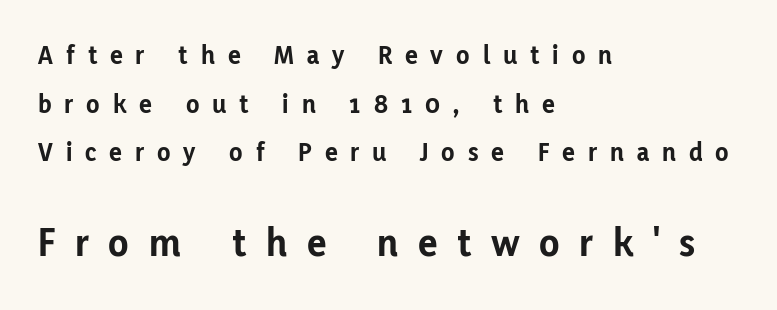
Q: Is the text bold? A: Yes.
Q: Is the text italic (slanted)? A: No, it is upright.
Q: Is the typeface a serif or a sans-serif typeface? A: Sans-serif.
Q: Is the text underlined? A: No.
Q: How is the paragraph aligned? A: Left-aligned.
Q: Is the spacing between letters normal or unusually wide? A: Unusually wide.
Q: Which block of text is set in a larger size, the first (top) or the second (bottom)? A: The second (bottom) one.
Q: Width (condensed, normal, or wide)? A: Normal.
Q: Stroke contrast? A: Low.
Q: x-height? A: Medium.
Q: Monospaced? A: No.
